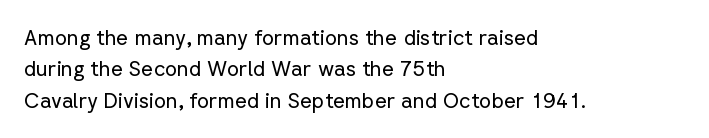
Q: Is the text bold? A: No.
Q: Is the text italic (slanted)? A: No, it is upright.
Q: Is the text underlined? A: No.
Q: How is the paragraph aligned? A: Left-aligned.
Q: Is the spacing between letters normal or unusually wide? A: Normal.
Q: Is the spacing between lines tight, normal or loose? A: Normal.
